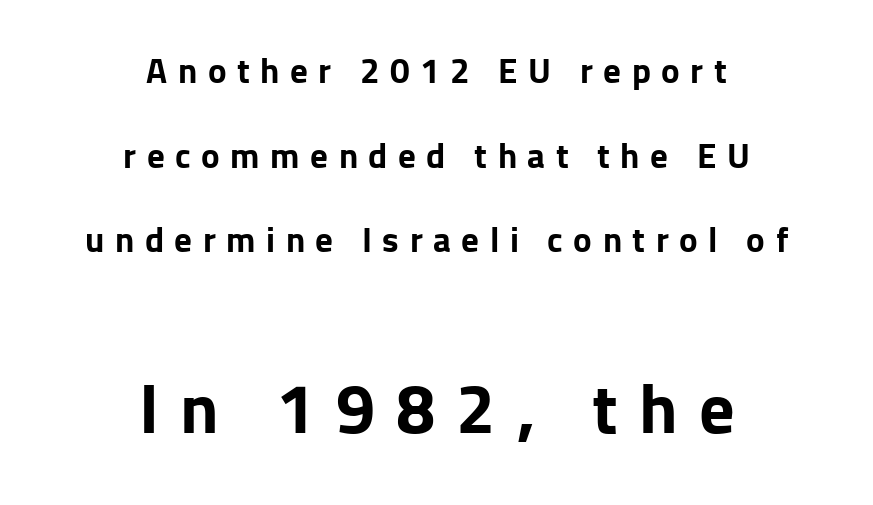
Q: Is the text bold? A: Yes.
Q: Is the text italic (slanted)? A: No, it is upright.
Q: Is the typeface a serif or a sans-serif typeface? A: Sans-serif.
Q: Is the text underlined? A: No.
Q: How is the paragraph aligned? A: Centered.
Q: Is the spacing between letters normal or unusually wide? A: Unusually wide.
Q: Is the spacing between lines tight, normal or loose? A: Loose.
Q: Which block of text is set in a larger size, the first (top) or the second (bottom)? A: The second (bottom) one.
Q: Width (condensed, normal, or wide)? A: Normal.
Q: Stroke contrast? A: Low.
Q: x-height? A: Medium.
Q: Monospaced? A: No.
